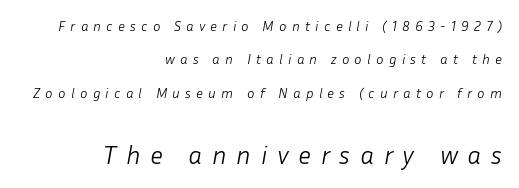
Q: Is the text bold? A: No.
Q: Is the text italic (slanted)? A: Yes, it leans right by about 10 degrees.
Q: Is the text underlined? A: No.
Q: How is the paragraph aligned? A: Right-aligned.
Q: Is the spacing between letters normal or unusually wide? A: Unusually wide.
Q: Is the spacing between lines tight, normal or loose? A: Loose.
Q: Which block of text is set in a larger size, the first (top) or the second (bottom)? A: The second (bottom) one.
